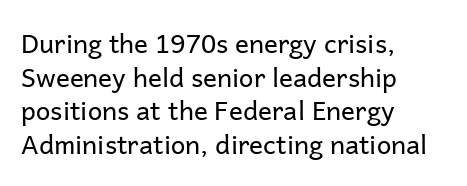
The image shows 26 px text type, upright; set left-aligned, normal line spacing (1.29x), normal letter spacing, not underlined.
